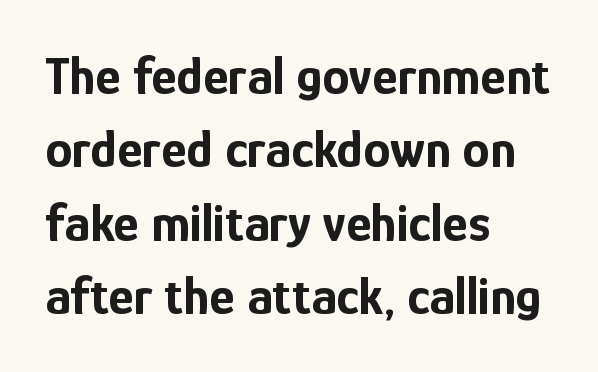
Q: Is the text bold? A: Yes.
Q: Is the text italic (slanted)? A: No, it is upright.
Q: Is the typeface a serif or a sans-serif typeface? A: Sans-serif.
Q: Is the text underlined? A: No.
Q: How is the paragraph aligned? A: Left-aligned.
Q: Is the spacing between letters normal or unusually wide? A: Normal.
Q: Is the spacing between lines tight, normal or loose? A: Normal.
Q: Width (condensed, normal, or wide)? A: Condensed.
Q: Stroke contrast? A: Low.
Q: x-height? A: Medium.
Q: Monospaced? A: No.
